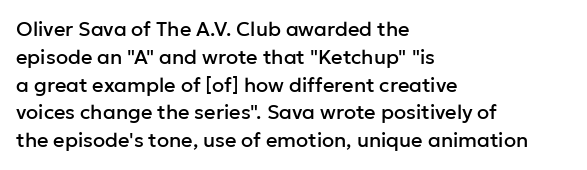
Ordinary non-slanted type is in use. If you drew a ruler down the left edge, every line would touch it. Underlining? Definitely not there. Rows of type keep a routine distance in the vertical direction. Observe the ordinary spacing: letters are neighbours, not strangers.
